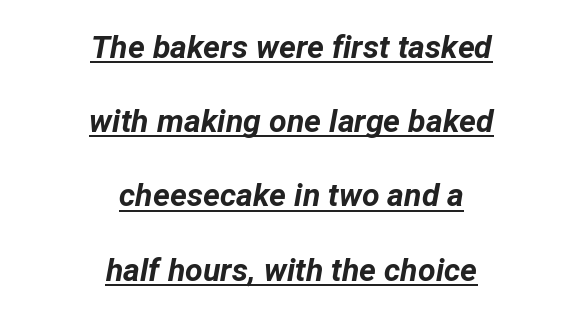
{"italic": "yes", "lean": "right", "slant_degrees": 12, "bold": "yes", "weight": "bold", "width": "normal", "stroke_contrast": "low", "x_height": "medium", "monospaced": "no", "underline": "yes", "align": "center", "line_spacing": "loose", "line_spacing_ratio": 2.32, "letter_spacing": "normal", "letter_spacing_em": 0.0, "glyph_px": 32}
